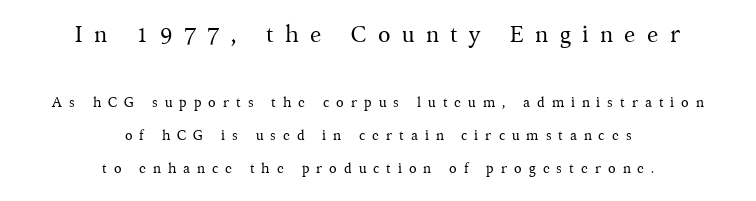
{"italic": "no", "bold": "no", "underline": "no", "align": "center", "line_spacing": "loose", "line_spacing_ratio": 2.34, "letter_spacing": "wide", "letter_spacing_em": 0.49, "larger_block": "first", "size_ratio": 1.64, "glyph_px": 23}
